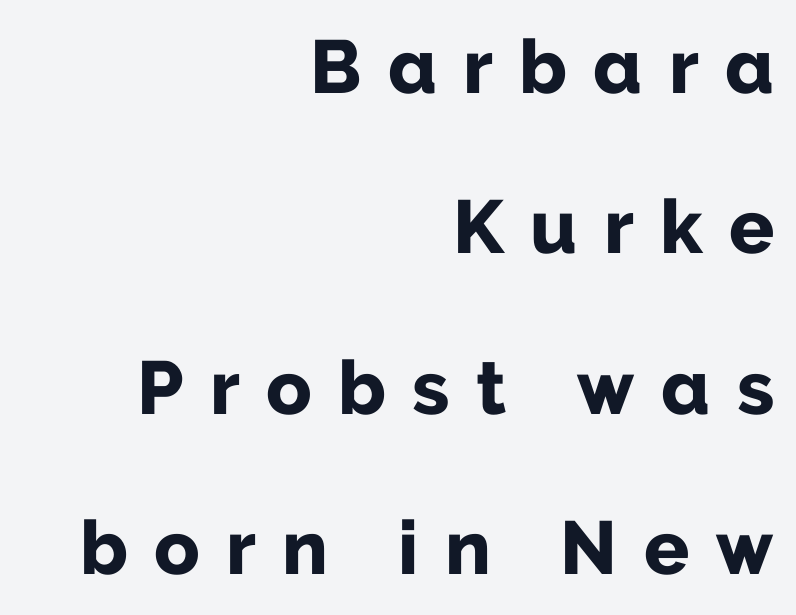
{"serif": "no", "italic": "no", "bold": "yes", "weight": "bold", "width": "normal", "stroke_contrast": "low", "x_height": "medium", "monospaced": "no", "underline": "no", "align": "right", "line_spacing": "loose", "line_spacing_ratio": 2.14, "letter_spacing": "wide", "letter_spacing_em": 0.35, "glyph_px": 75}
